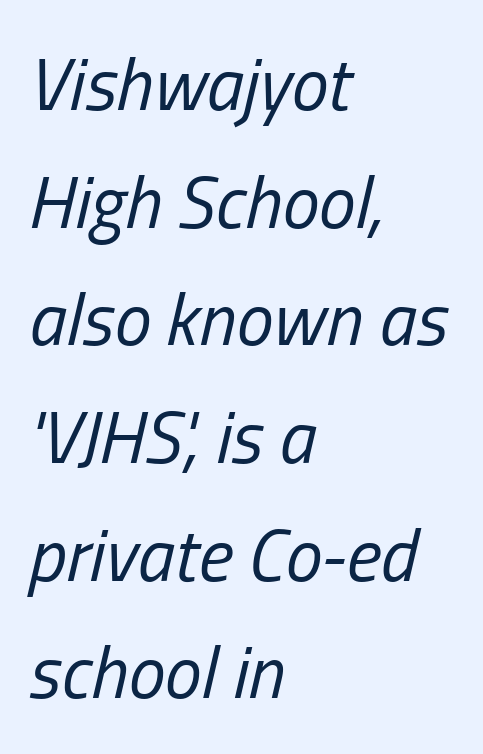
Compared with typical paragraphs, the rows here are spaced about the same. Students, note that the glyphs here touch the page at normal intervals. Is the block centered? No — it sits flush against the left margin. Slanted lettering throughout. A typesetter would call this proportional, since set widths differ per character. This rendering features lettering with no underline.
